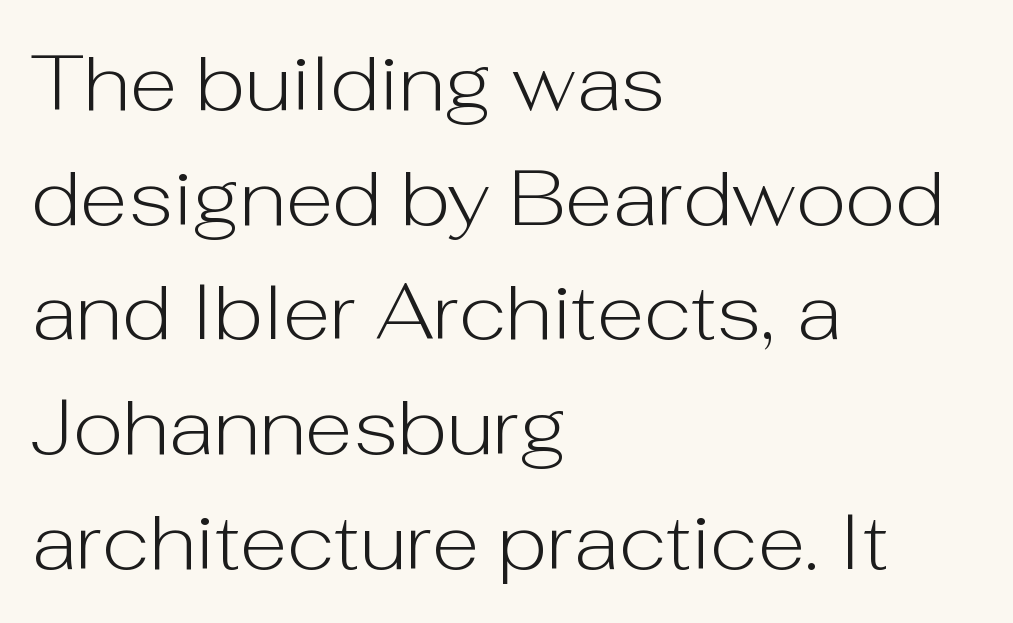
Q: Is the text bold? A: No.
Q: Is the text italic (slanted)? A: No, it is upright.
Q: Is the typeface a serif or a sans-serif typeface? A: Sans-serif.
Q: Is the text underlined? A: No.
Q: How is the paragraph aligned? A: Left-aligned.
Q: Is the spacing between letters normal or unusually wide? A: Normal.
Q: Is the spacing between lines tight, normal or loose? A: Normal.
Q: Width (condensed, normal, or wide)? A: Normal.
Q: Stroke contrast? A: Low.
Q: x-height? A: Medium.
Q: Monospaced? A: No.
